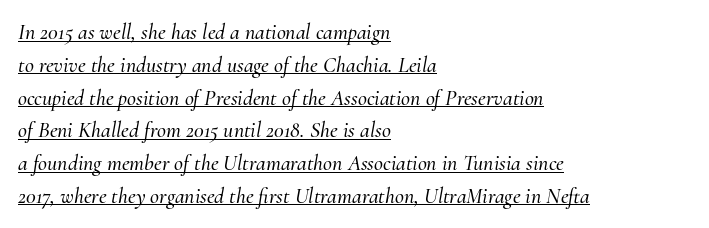
The image shows 22 px text type, italic (leaning right); set left-aligned, normal line spacing (1.49x), normal letter spacing, underlined.
